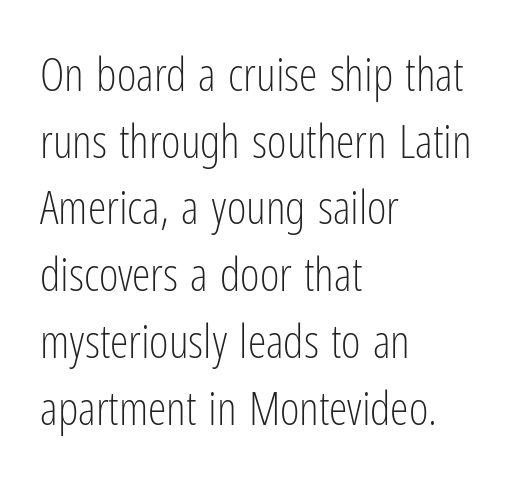
Q: Is the text bold? A: No.
Q: Is the text italic (slanted)? A: No, it is upright.
Q: Is the typeface a serif or a sans-serif typeface? A: Sans-serif.
Q: Is the text underlined? A: No.
Q: How is the paragraph aligned? A: Left-aligned.
Q: Is the spacing between letters normal or unusually wide? A: Normal.
Q: Is the spacing between lines tight, normal or loose? A: Normal.
Q: Width (condensed, normal, or wide)? A: Condensed.
Q: Stroke contrast? A: Low.
Q: x-height? A: Medium.
Q: Monospaced? A: No.
